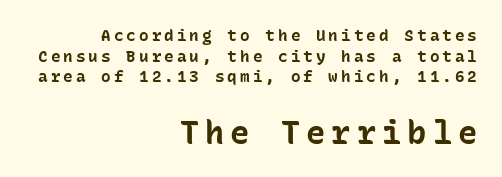
{"serif": "no", "italic": "no", "bold": "yes", "weight": "bold", "width": "normal", "stroke_contrast": "low", "x_height": "medium", "monospaced": "yes", "underline": "no", "align": "right", "line_spacing": "normal", "line_spacing_ratio": 1.29, "larger_block": "second", "size_ratio": 2.0, "glyph_px": 32}
